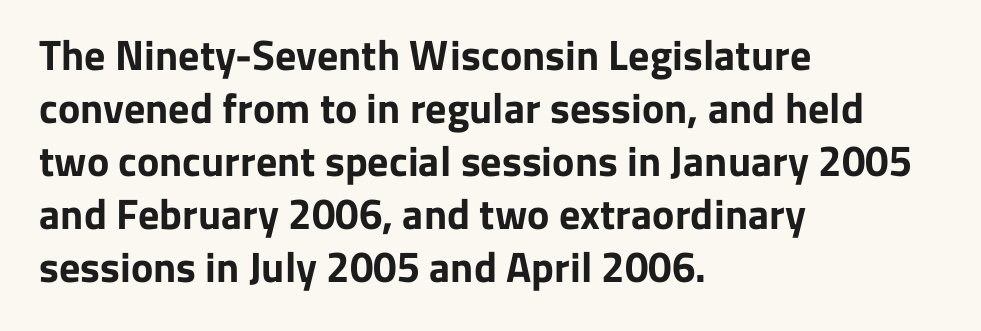
If you measured baseline to baseline, you'd find a middling distance. Do the characters align in a grid? No, the font is proportional. The characters display no serif detailing; their extremities are plain. No italicization has been applied; the sample stays upright.
